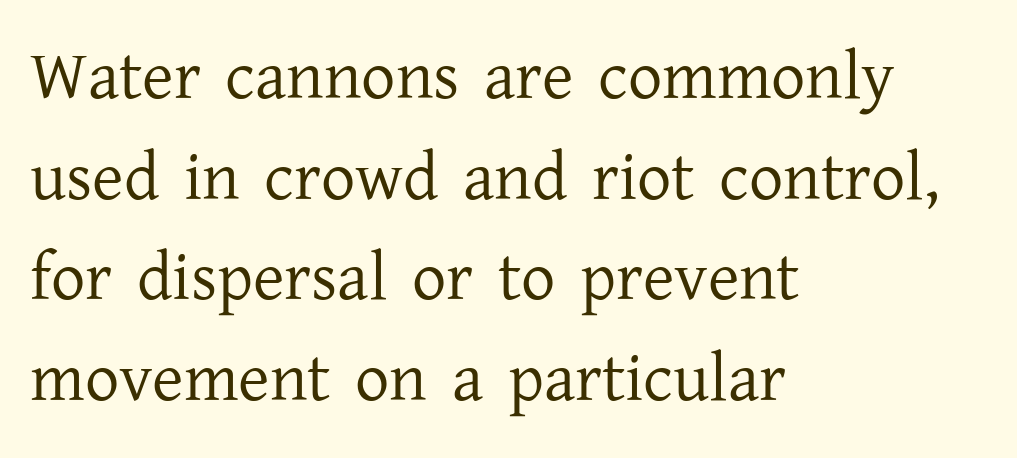
The image shows 68 px regular-weight serif type, upright; set left-aligned, normal line spacing (1.48x), normal letter spacing, not underlined; low stroke contrast and a medium x-height.
